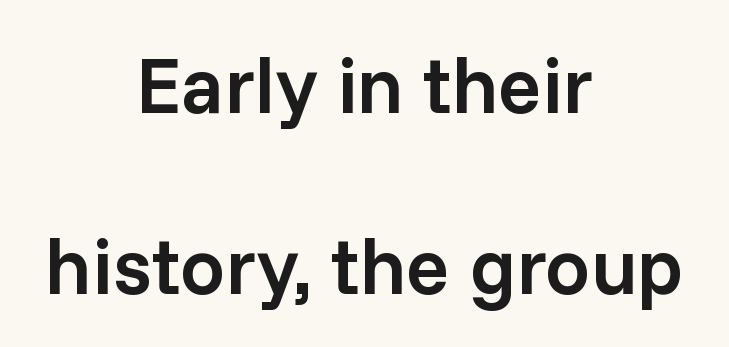
A somewhat darkened texture: the type is semibold rather than bold. Whoever set this chose breathing room over compactness in the vertical rhythm. Inter-character spacing is left at the font's built-in metrics. The rag falls on both sides of this text block equally. The letters advance in unequal steps, a hallmark of proportional type.
